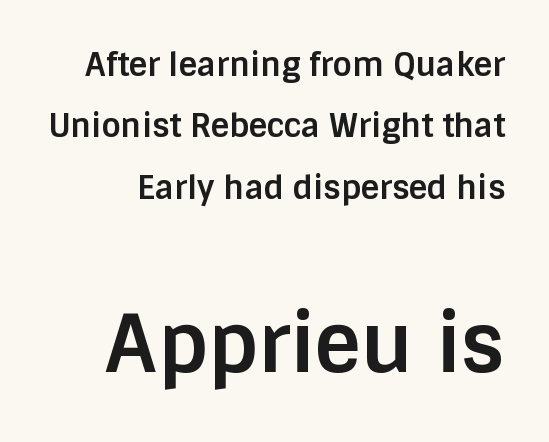
{"serif": "no", "italic": "no", "bold": "yes", "weight": "bold", "width": "normal", "stroke_contrast": "low", "x_height": "large", "monospaced": "no", "underline": "no", "line_spacing": "loose", "line_spacing_ratio": 1.92, "letter_spacing": "normal", "letter_spacing_em": 0.0, "larger_block": "second", "size_ratio": 2.5, "glyph_px": 80}
